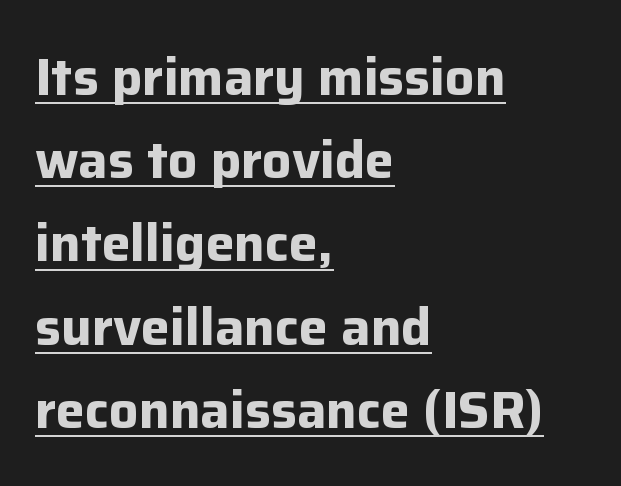
The image shows 52 px bold sans-serif type, upright; set left-aligned, normal line spacing (1.6x), normal letter spacing, underlined; low stroke contrast and a medium x-height.
